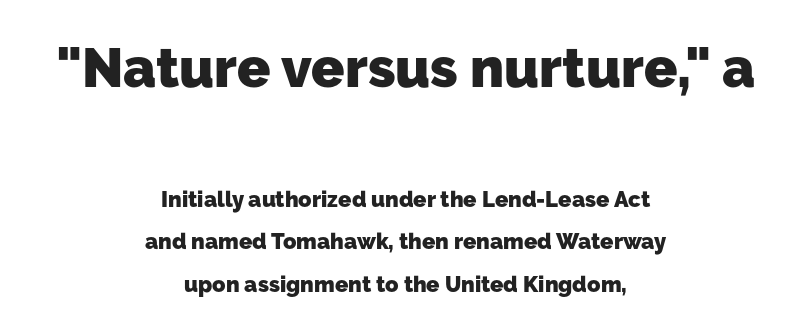
The image shows 55 px heavy sans-serif type; set centered, loose line spacing (1.94x), normal letter spacing, not underlined; the first (top) block is 2.5x larger; low stroke contrast and a medium x-height.
